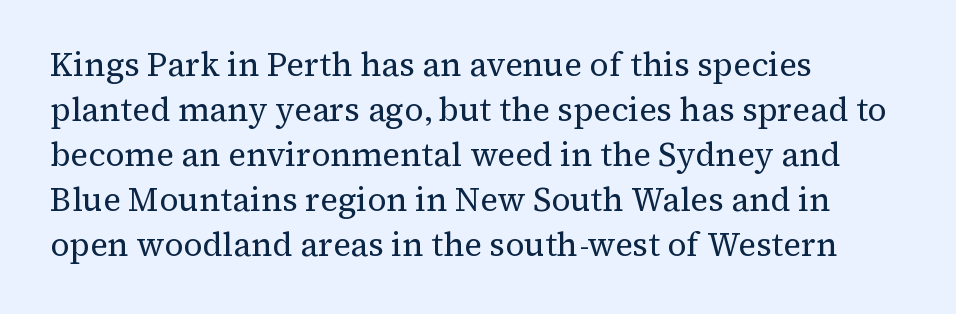
Q: Is the text bold? A: No.
Q: Is the text italic (slanted)? A: No, it is upright.
Q: Is the typeface a serif or a sans-serif typeface? A: Serif.
Q: Is the text underlined? A: No.
Q: How is the paragraph aligned? A: Left-aligned.
Q: Is the spacing between letters normal or unusually wide? A: Normal.
Q: Is the spacing between lines tight, normal or loose? A: Normal.
Q: Width (condensed, normal, or wide)? A: Normal.
Q: Stroke contrast? A: Medium.
Q: x-height? A: Medium.
Q: Monospaced? A: No.
